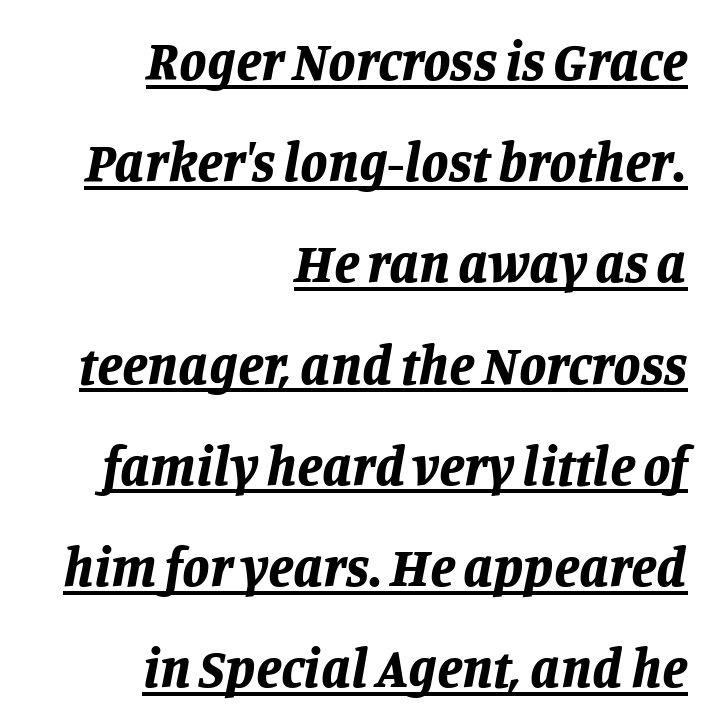
Students, this is bold: see how much ink each stroke carries. Style check: oblique. The rendering uses natural spacing where letterforms have individual widths. The compositor pushed each line to the right boundary. The rendered words wear a rule along their underside. Tracking here is standard; glyphs follow each other at the usual distance.
